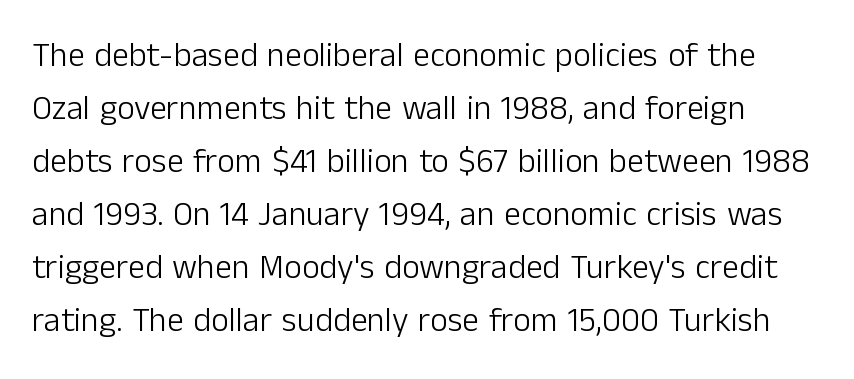
The image shows 34 px light sans-serif type, upright; set normal line spacing (1.56x), normal letter spacing, not underlined; low stroke contrast and a medium x-height.
